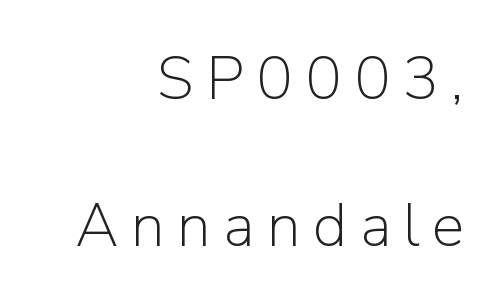
Q: Is the text bold? A: No.
Q: Is the text italic (slanted)? A: No, it is upright.
Q: Is the typeface a serif or a sans-serif typeface? A: Sans-serif.
Q: Is the text underlined? A: No.
Q: How is the paragraph aligned? A: Right-aligned.
Q: Is the spacing between letters normal or unusually wide? A: Unusually wide.
Q: Is the spacing between lines tight, normal or loose? A: Loose.
Q: Width (condensed, normal, or wide)? A: Normal.
Q: Stroke contrast? A: Low.
Q: x-height? A: Medium.
Q: Monospaced? A: No.
